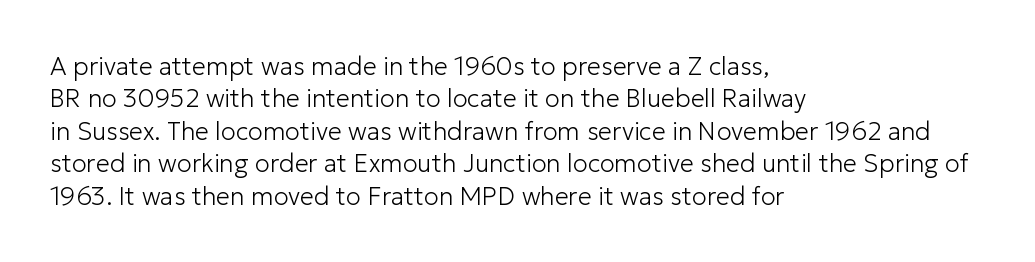
The words here are not underlined. Whoever set this chose a conventional vertical rhythm. Honestly, the letter spacing is just normal — you wouldn't notice it. Tall strokes in this sample are plumb rather than angled. Compared with a centered layout, this one pins lines to the left instead. The weight tops out at a normal text grade.
